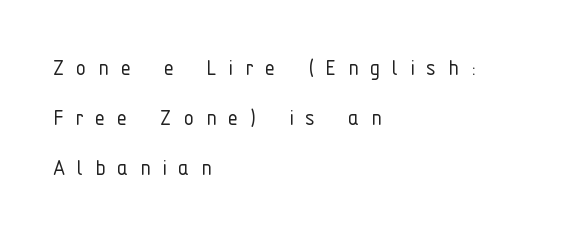
The image shows 26 px text type, upright; set left-aligned, loose line spacing (1.93x), unusually wide letter spacing (+0.45 em), not underlined.
